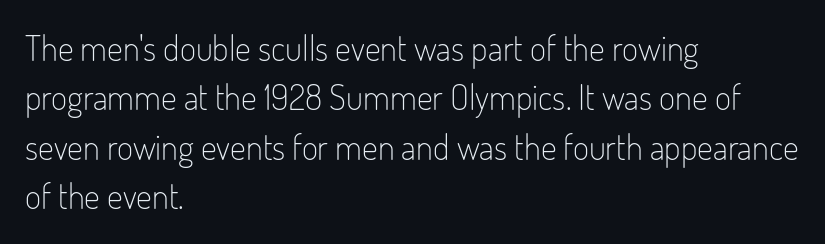
{"serif": "no", "italic": "no", "bold": "no", "weight": "light", "width": "condensed", "stroke_contrast": "low", "x_height": "small", "monospaced": "no", "underline": "no", "align": "left", "line_spacing": "normal", "line_spacing_ratio": 1.41, "letter_spacing": "normal", "letter_spacing_em": 0.0, "glyph_px": 35}
